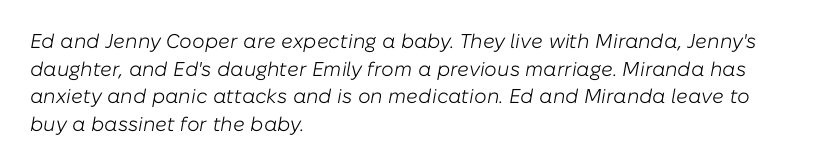
Q: Is the text bold? A: No.
Q: Is the text italic (slanted)? A: Yes, it leans right by about 10 degrees.
Q: Is the text underlined? A: No.
Q: How is the paragraph aligned? A: Left-aligned.
Q: Is the spacing between letters normal or unusually wide? A: Normal.
Q: Is the spacing between lines tight, normal or loose? A: Normal.
